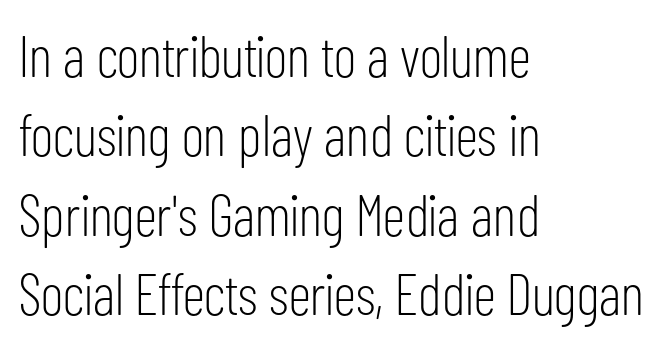
Q: Is the text bold? A: No.
Q: Is the text italic (slanted)? A: No, it is upright.
Q: Is the typeface a serif or a sans-serif typeface? A: Sans-serif.
Q: Is the text underlined? A: No.
Q: How is the paragraph aligned? A: Left-aligned.
Q: Is the spacing between letters normal or unusually wide? A: Normal.
Q: Is the spacing between lines tight, normal or loose? A: Normal.
Q: Width (condensed, normal, or wide)? A: Condensed.
Q: Stroke contrast? A: Low.
Q: x-height? A: Medium.
Q: Monospaced? A: No.
